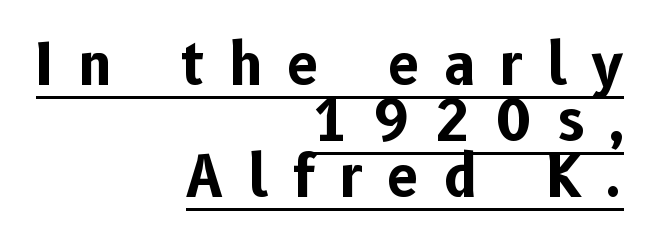
The image shows 56 px bold sans-serif type, upright; set right-aligned, tight line spacing (1.0x), unusually wide letter spacing (+0.45 em), underlined; low stroke contrast and a medium x-height.
